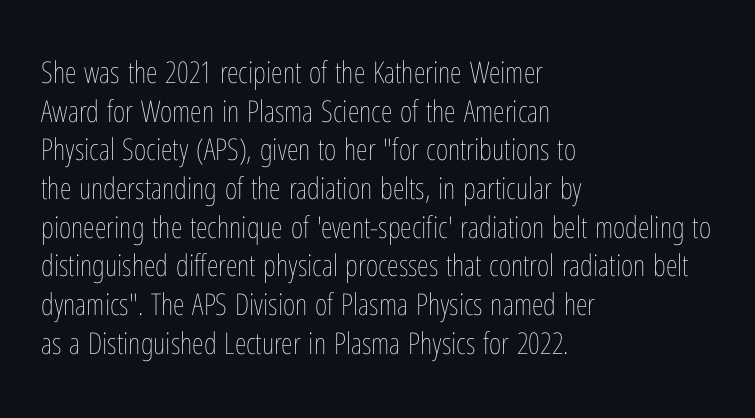
Q: Is the text bold? A: No.
Q: Is the text italic (slanted)? A: No, it is upright.
Q: Is the text underlined? A: No.
Q: How is the paragraph aligned? A: Left-aligned.
Q: Is the spacing between letters normal or unusually wide? A: Normal.
Q: Is the spacing between lines tight, normal or loose? A: Normal.
Q: Width (condensed, normal, or wide)? A: Condensed.
Q: Stroke contrast? A: Low.
Q: x-height? A: Medium.
Q: Monospaced? A: No.
